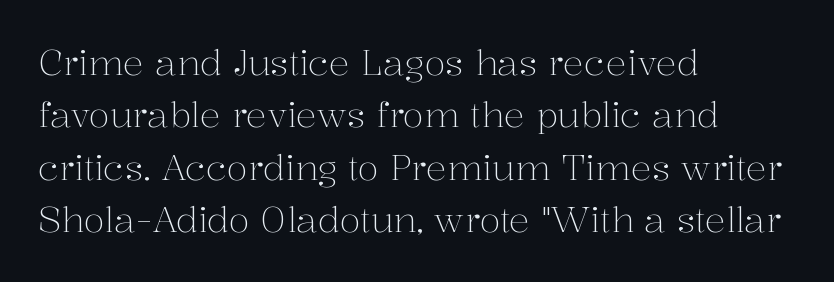
Q: Is the text bold? A: No.
Q: Is the text italic (slanted)? A: No, it is upright.
Q: Is the typeface a serif or a sans-serif typeface? A: Serif.
Q: Is the text underlined? A: No.
Q: How is the paragraph aligned? A: Left-aligned.
Q: Is the spacing between letters normal or unusually wide? A: Normal.
Q: Is the spacing between lines tight, normal or loose? A: Normal.
Q: Width (condensed, normal, or wide)? A: Normal.
Q: Stroke contrast? A: Medium.
Q: x-height? A: Medium.
Q: Monospaced? A: No.
